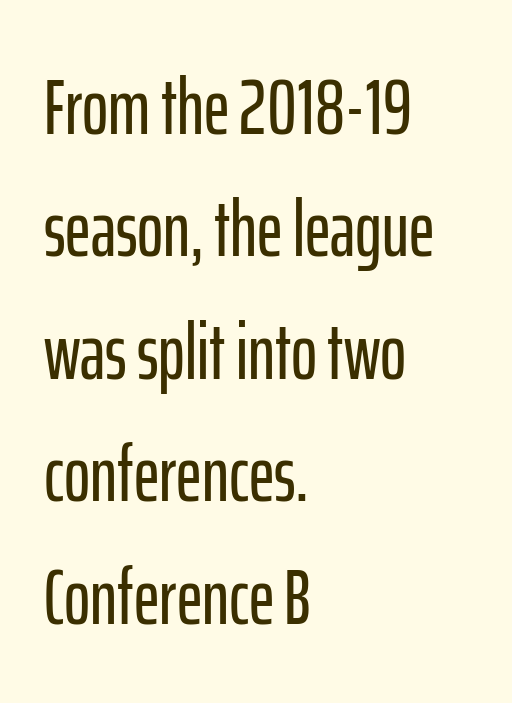
Q: Is the text italic (slanted)? A: No, it is upright.
Q: Is the typeface a serif or a sans-serif typeface? A: Sans-serif.
Q: Is the text underlined? A: No.
Q: How is the paragraph aligned? A: Left-aligned.
Q: Is the spacing between letters normal or unusually wide? A: Normal.
Q: Is the spacing between lines tight, normal or loose? A: Normal.
Q: Width (condensed, normal, or wide)? A: Condensed.
Q: Stroke contrast? A: Low.
Q: x-height? A: Medium.
Q: Monospaced? A: No.
